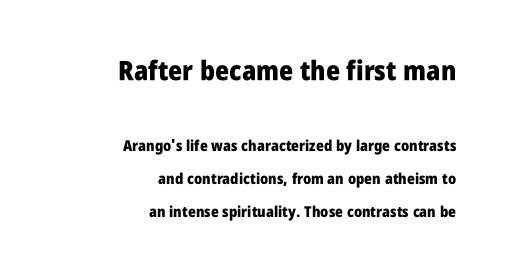
Q: Is the text bold? A: Yes.
Q: Is the text italic (slanted)? A: No, it is upright.
Q: Is the text underlined? A: No.
Q: How is the paragraph aligned? A: Right-aligned.
Q: Is the spacing between letters normal or unusually wide? A: Normal.
Q: Is the spacing between lines tight, normal or loose? A: Loose.
Q: Which block of text is set in a larger size, the first (top) or the second (bottom)? A: The first (top) one.
